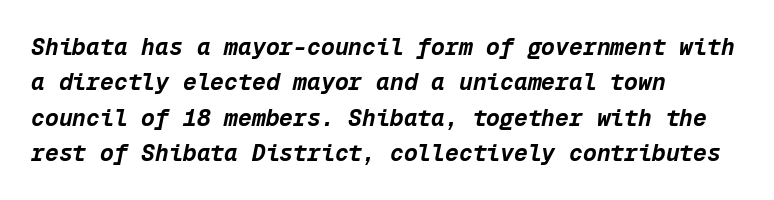
Typeset ragged right — the left edge is the straight one. Letter spacing: default. A clean baseline with only descenders dipping below it. Pretty heavy lettering here — definitely bold.
